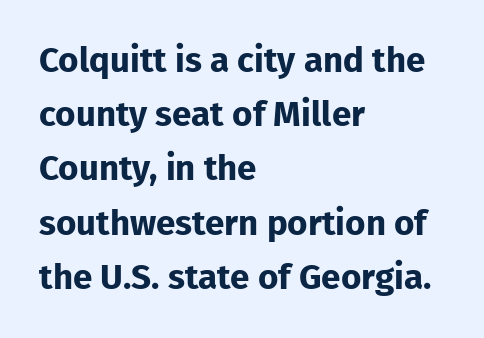
The image shows 35 px bold sans-serif type, upright; set left-aligned, normal line spacing (1.55x), normal letter spacing, not underlined; low stroke contrast and a medium x-height.
